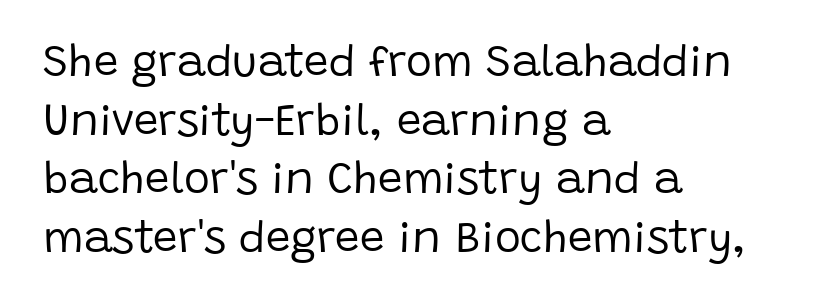
The image shows 44 px regular-weight sans-serif type, upright; set left-aligned, normal line spacing (1.33x), normal letter spacing, not underlined; low stroke contrast and a large x-height.
